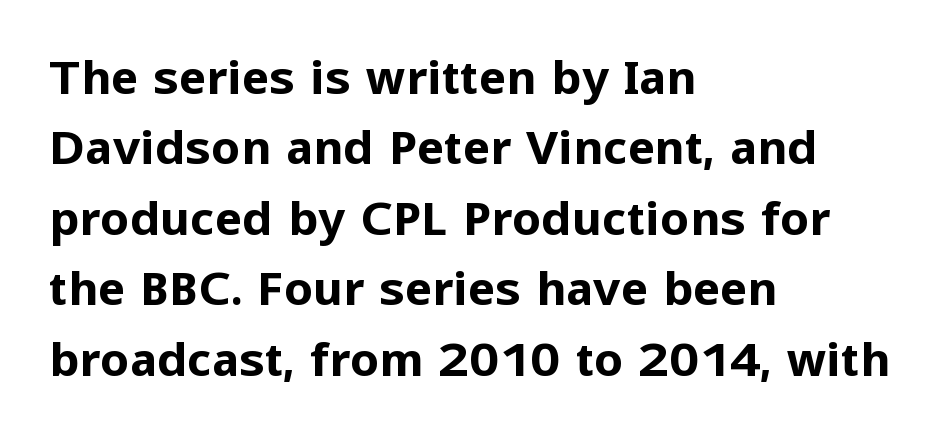
{"serif": "no", "italic": "no", "bold": "yes", "weight": "bold", "width": "normal", "stroke_contrast": "low", "x_height": "medium", "monospaced": "no", "underline": "no", "align": "left", "line_spacing": "normal", "line_spacing_ratio": 1.53, "letter_spacing": "normal", "letter_spacing_em": 0.0, "glyph_px": 46}
